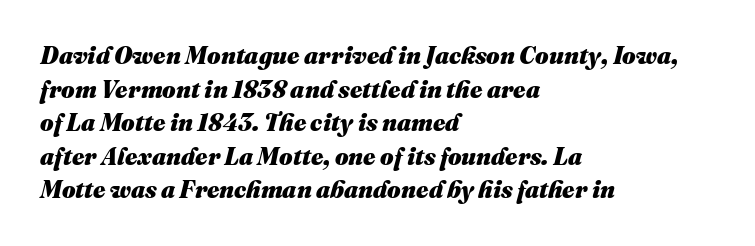
{"italic": "yes", "lean": "right", "slant_degrees": 16, "bold": "yes", "underline": "no", "align": "left", "line_spacing": "normal", "line_spacing_ratio": 1.4, "letter_spacing": "normal", "letter_spacing_em": 0.0, "glyph_px": 24}
